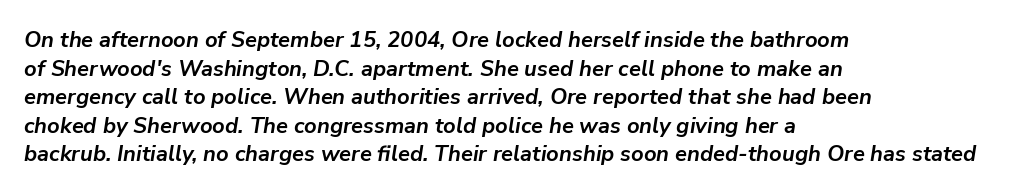
{"italic": "yes", "lean": "right", "slant_degrees": 9, "bold": "yes", "underline": "no", "align": "left", "line_spacing": "normal", "line_spacing_ratio": 1.3, "letter_spacing": "normal", "letter_spacing_em": 0.0, "glyph_px": 22}
